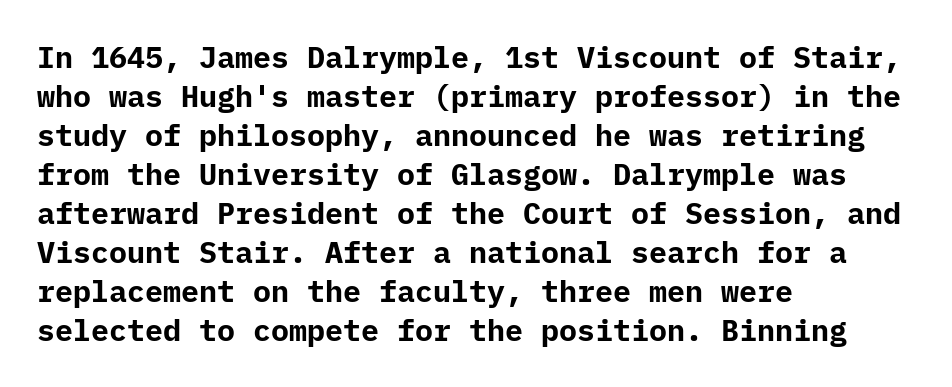
{"serif": "no", "italic": "no", "bold": "yes", "weight": "bold", "width": "normal", "stroke_contrast": "low", "x_height": "medium", "underline": "no", "align": "left", "line_spacing": "normal", "line_spacing_ratio": 1.3, "letter_spacing": "normal", "letter_spacing_em": 0.0, "glyph_px": 30}
